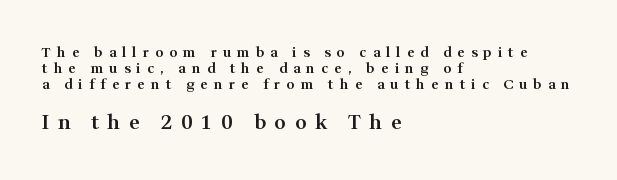
The image shows 20 px text type, upright; set left-aligned, line spacing 1.16x, unusually wide letter spacing (+0.43 em), not underlined; the second (bottom) block is 1.43x larger.
